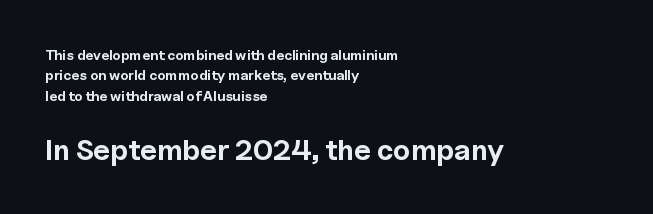
The image shows 29 px bold sans-serif type, upright; set left-aligned, normal line spacing (1.46x), normal letter spacing, not underlined; the second (bottom) block is 2.07x larger; a medium x-height.
